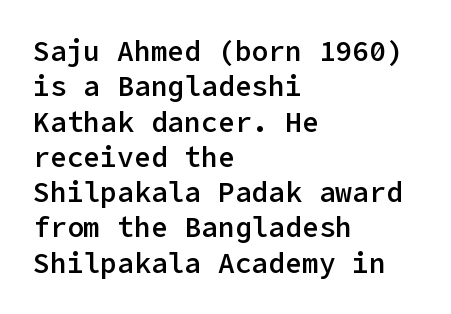
{"serif": "no", "italic": "no", "bold": "semi", "weight": "semibold", "width": "normal", "stroke_contrast": "low", "x_height": "medium", "underline": "no", "align": "left", "line_spacing": "normal", "line_spacing_ratio": 1.26, "letter_spacing": "normal", "letter_spacing_em": 0.0, "glyph_px": 28}
